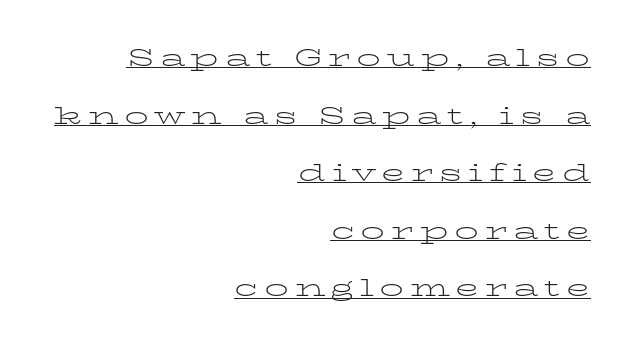
Q: Is the text bold? A: No.
Q: Is the text italic (slanted)? A: No, it is upright.
Q: Is the text underlined? A: Yes.
Q: How is the paragraph aligned? A: Right-aligned.
Q: Is the spacing between letters normal or unusually wide? A: Unusually wide.
Q: Is the spacing between lines tight, normal or loose? A: Loose.
